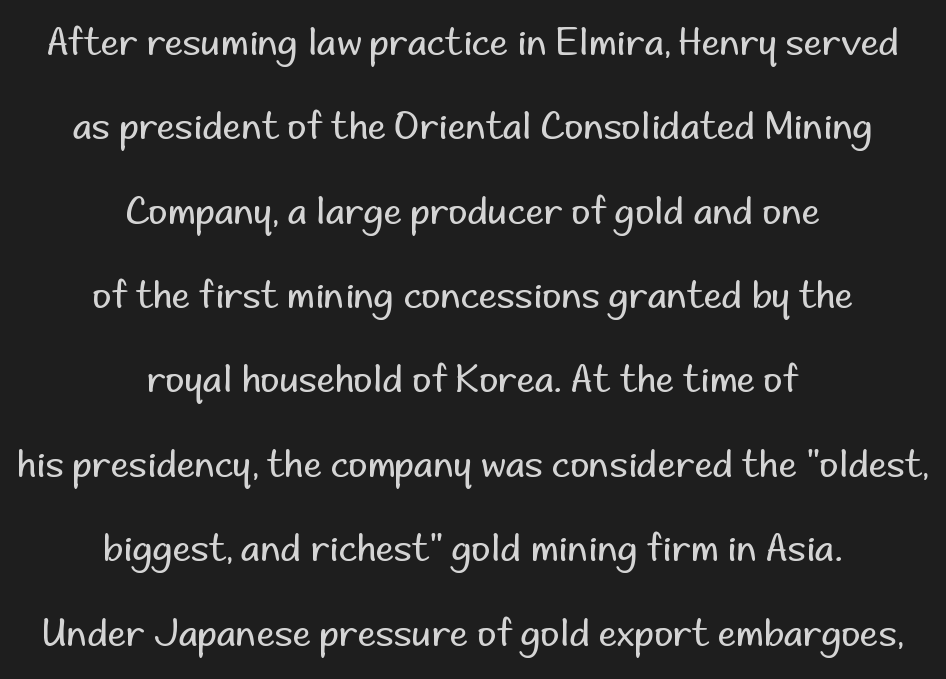
Q: Is the text bold? A: No.
Q: Is the text italic (slanted)? A: No, it is upright.
Q: Is the typeface a serif or a sans-serif typeface? A: Sans-serif.
Q: Is the text underlined? A: No.
Q: How is the paragraph aligned? A: Centered.
Q: Is the spacing between letters normal or unusually wide? A: Normal.
Q: Is the spacing between lines tight, normal or loose? A: Loose.
Q: Width (condensed, normal, or wide)? A: Normal.
Q: Stroke contrast? A: Low.
Q: x-height? A: Small.
Q: Monospaced? A: No.
